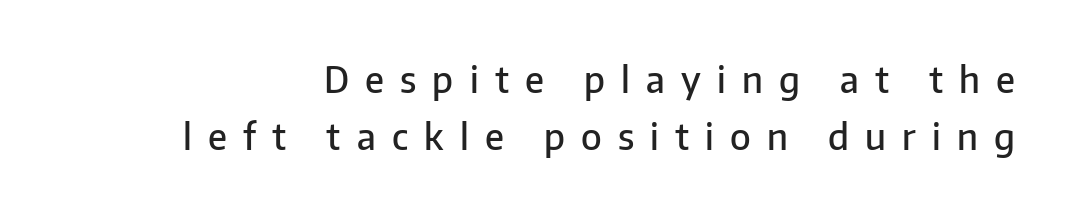
Q: Is the text bold? A: Semi-bold.
Q: Is the text italic (slanted)? A: No, it is upright.
Q: Is the typeface a serif or a sans-serif typeface? A: Sans-serif.
Q: Is the text underlined? A: No.
Q: Is the spacing between letters normal or unusually wide? A: Unusually wide.
Q: Is the spacing between lines tight, normal or loose? A: Normal.
Q: Width (condensed, normal, or wide)? A: Normal.
Q: Stroke contrast? A: Low.
Q: x-height? A: Medium.
Q: Monospaced? A: No.
